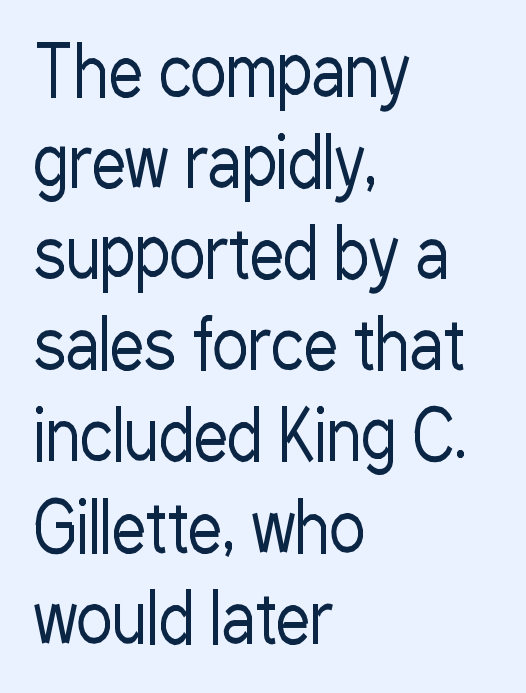
The image shows 68 px regular-weight, condensed sans-serif type, upright; set left-aligned, normal line spacing (1.34x), normal letter spacing, not underlined; low stroke contrast and a medium x-height.
